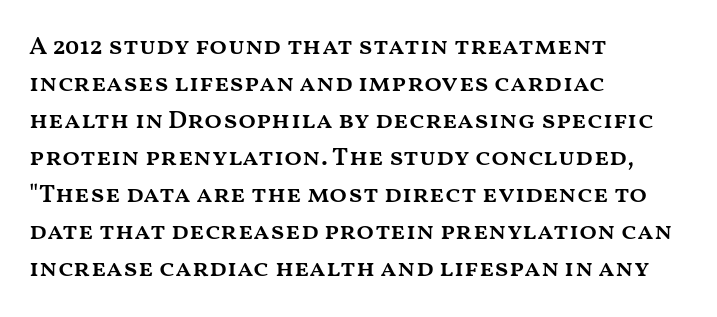
Successive baselines arrive at the customary interval. What weight is shown? A semibold, between regular and bold. The baseline area is clear. Compared with typical body copy, the letter spacing here is the same. When letters stand straight like this, we call the style roman or upright.
